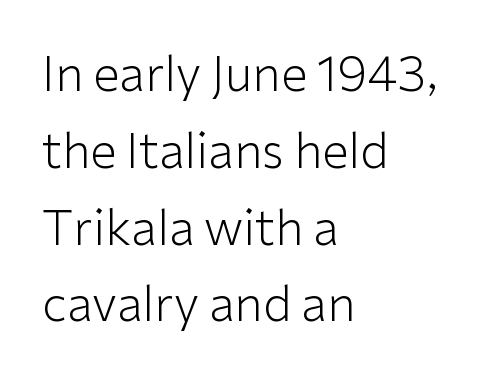
The image shows 48 px light sans-serif type, upright; set left-aligned, normal line spacing (1.6x), normal letter spacing, not underlined; low stroke contrast and a medium x-height.
